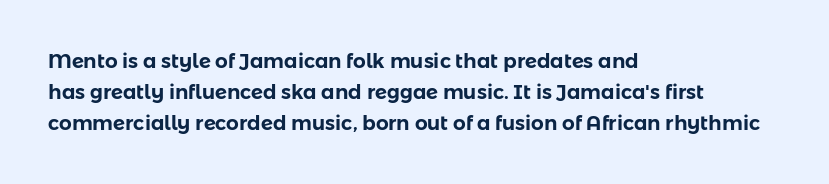
Layout note: lines flush left. Designer's note — italics off, roman on. The baseline area is clear. Reading down the column, the eye jumps a familiar distance to each next line. Default kerning and tracking; the words read as compact shapes.
